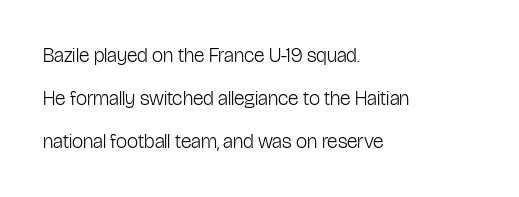
{"italic": "no", "bold": "no", "underline": "no", "align": "left", "line_spacing": "loose", "line_spacing_ratio": 2.14, "letter_spacing": "normal", "letter_spacing_em": 0.0, "glyph_px": 20}
